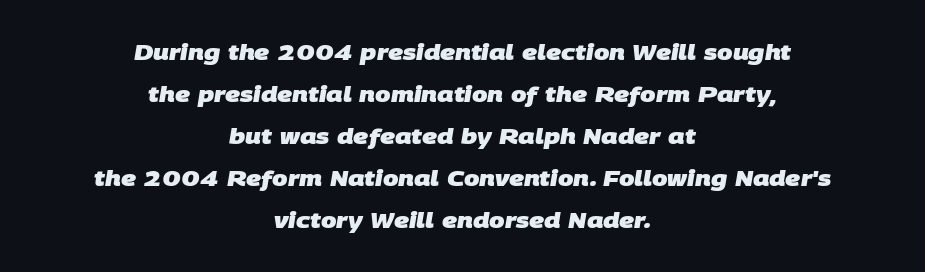
Default kerning and tracking; the words read as compact shapes. Horizontal bands of white between lines are thick stripes. No word sits above an underline. Plenty of ink on the page — the face is bold.
